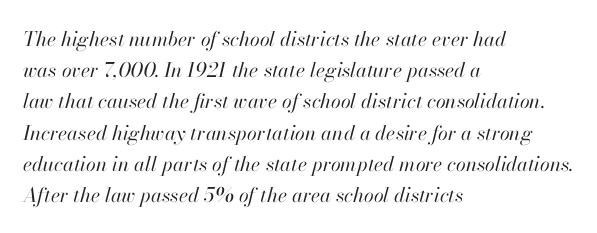
These glyphs show unthickened strokes, regular width or finer. The line texture is even and compact thanks to regular tracking. The passage shown is not underscored anywhere. Looking at the ascenders, they clearly lean. Caption: multi-line text, flush left, ragged right.
